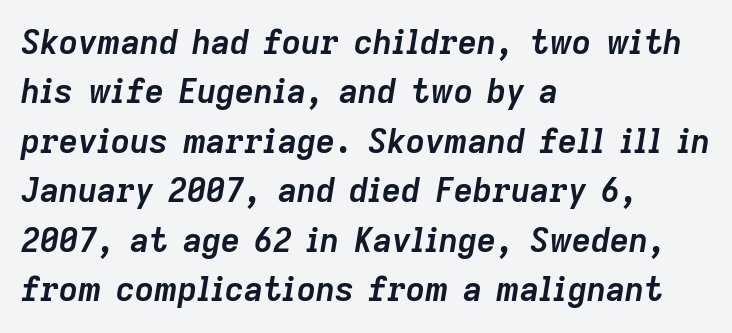
Q: Is the text bold? A: Yes.
Q: Is the text italic (slanted)? A: Yes, it leans right by about 9 degrees.
Q: Is the text underlined? A: No.
Q: How is the paragraph aligned? A: Left-aligned.
Q: Is the spacing between letters normal or unusually wide? A: Normal.
Q: Is the spacing between lines tight, normal or loose? A: Normal.
Q: Width (condensed, normal, or wide)? A: Normal.
Q: Stroke contrast? A: Low.
Q: x-height? A: Medium.
Q: Monospaced? A: No.
